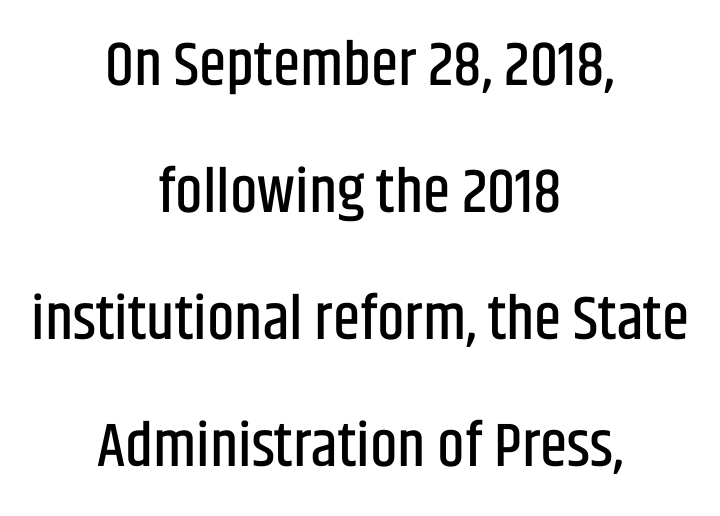
Each row of text sits above clean, open space. Line starts and ends both wander, symmetrically. The face used here is proportionally spaced, like ordinary book or web type. Horizontal bands of white between lines are thick stripes.
